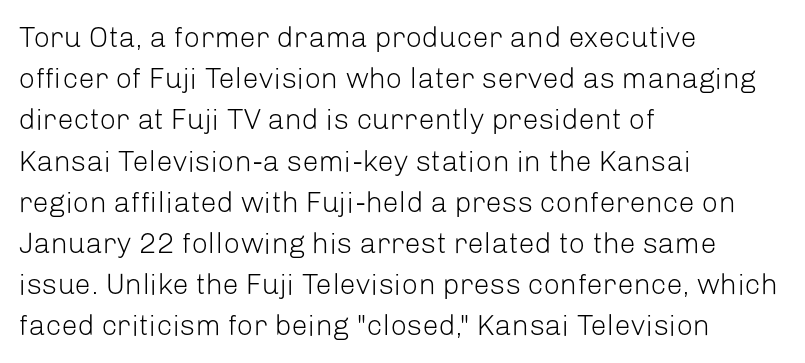
{"serif": "no", "italic": "no", "bold": "no", "weight": "light", "width": "normal", "stroke_contrast": "low", "x_height": "medium", "monospaced": "no", "underline": "no", "align": "left", "line_spacing": "normal", "line_spacing_ratio": 1.42, "letter_spacing": "normal", "letter_spacing_em": 0.0, "glyph_px": 29}
